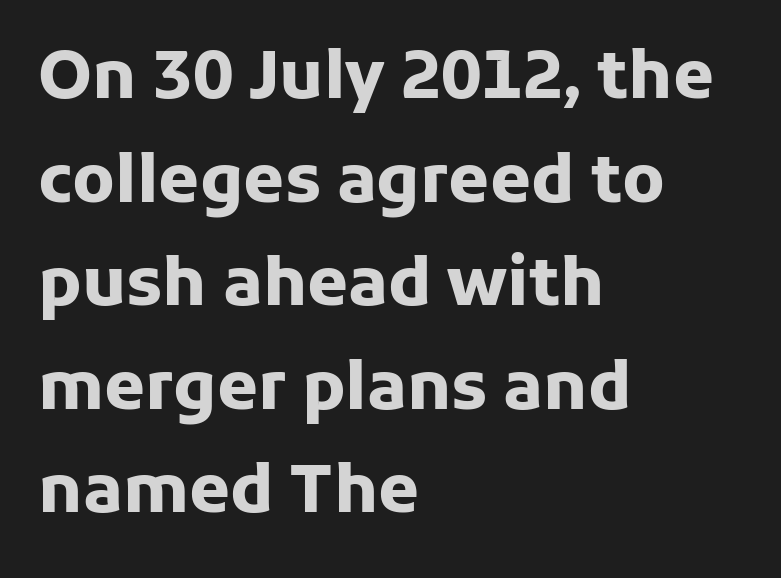
{"serif": "no", "italic": "no", "bold": "yes", "weight": "heavy", "width": "normal", "stroke_contrast": "low", "x_height": "medium", "monospaced": "no", "underline": "no", "align": "left", "line_spacing": "normal", "line_spacing_ratio": 1.57, "letter_spacing": "normal", "letter_spacing_em": 0.0, "glyph_px": 66}
